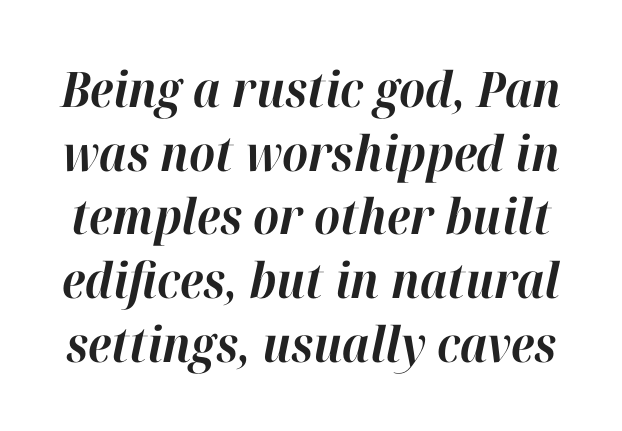
Spacing verdict: proportional, widths tailored to each character. Honestly, there is no underline to notice here at all. The letters sit at their default tracking, neither squeezed nor spread. The sample has been set heavy, in full bold. Vertical spacing — default.
